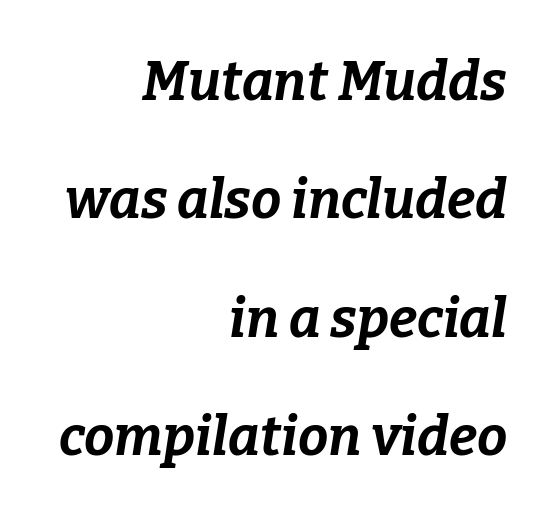
{"italic": "yes", "lean": "right", "slant_degrees": 9, "bold": "yes", "weight": "bold", "width": "normal", "stroke_contrast": "low", "x_height": "medium", "monospaced": "no", "underline": "no", "align": "right", "line_spacing": "loose", "line_spacing_ratio": 2.19, "letter_spacing": "normal", "letter_spacing_em": 0.0, "glyph_px": 54}
